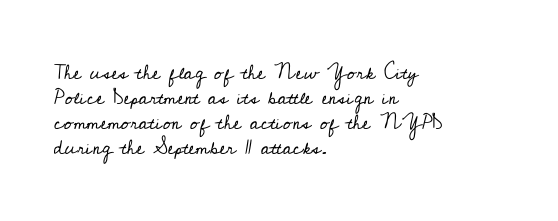
The image shows 20 px text type; set left-aligned, normal line spacing (1.25x), normal letter spacing, not underlined.
